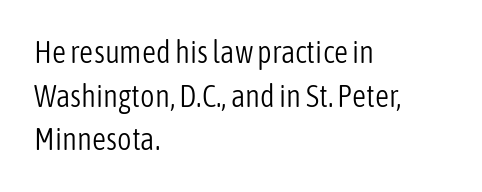
{"serif": "no", "italic": "no", "bold": "no", "weight": "light", "width": "condensed", "stroke_contrast": "low", "x_height": "medium", "monospaced": "no", "underline": "no", "align": "left", "line_spacing": "normal", "line_spacing_ratio": 1.41, "letter_spacing": "normal", "letter_spacing_em": 0.0, "glyph_px": 31}
